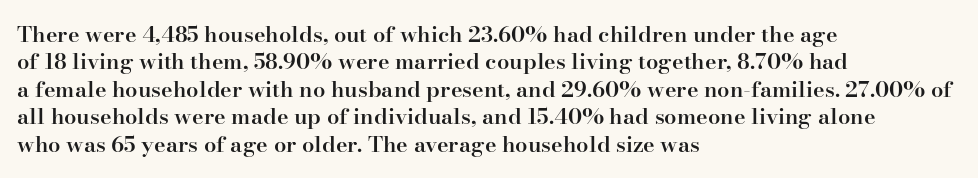
The image shows 22 px text type, upright; set left-aligned, normal line spacing (1.25x), normal letter spacing, not underlined.
